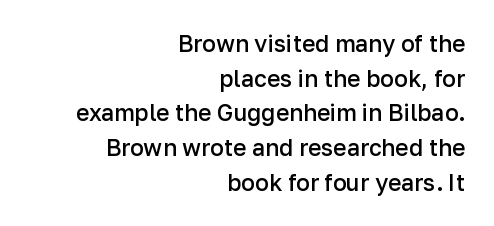
{"italic": "no", "bold": "semi", "underline": "no", "align": "right", "line_spacing": "normal", "line_spacing_ratio": 1.51, "letter_spacing": "normal", "letter_spacing_em": 0.0, "glyph_px": 23}
